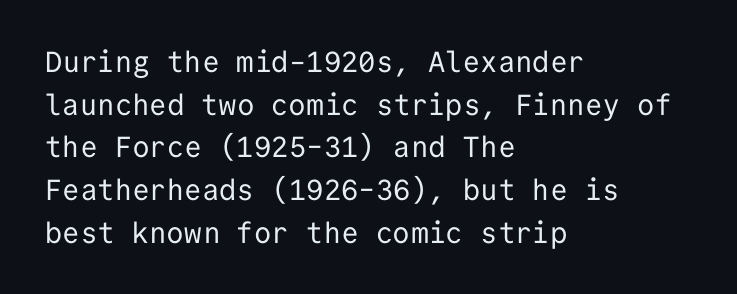
{"serif": "no", "italic": "no", "bold": "no", "weight": "regular", "width": "normal", "stroke_contrast": "low", "x_height": "medium", "monospaced": "yes", "underline": "no", "align": "left", "line_spacing": "normal", "line_spacing_ratio": 1.47, "letter_spacing": "normal", "letter_spacing_em": 0.0, "glyph_px": 29}
